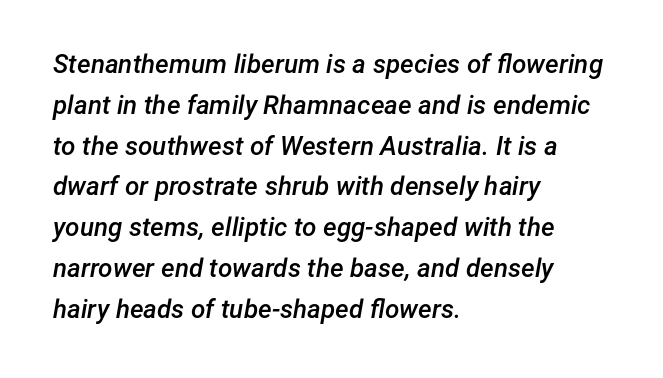
The image shows 26 px text type, italic (leaning right); set left-aligned, normal line spacing (1.57x), normal letter spacing, not underlined.
